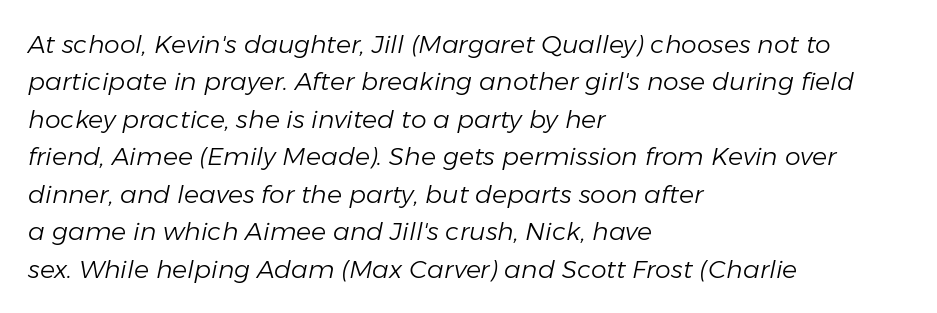
{"italic": "yes", "lean": "right", "slant_degrees": 11, "bold": "no", "underline": "no", "align": "left", "line_spacing": "normal", "line_spacing_ratio": 1.5, "letter_spacing": "normal", "letter_spacing_em": 0.0, "glyph_px": 25}
